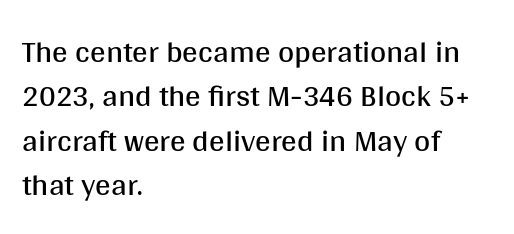
Each new line begins a customary step beneath the previous one. The letters stand upright; this is a roman face. This sample has the flowing, uneven cadence of proportional lettering. The gap between lines stays unmarked.
